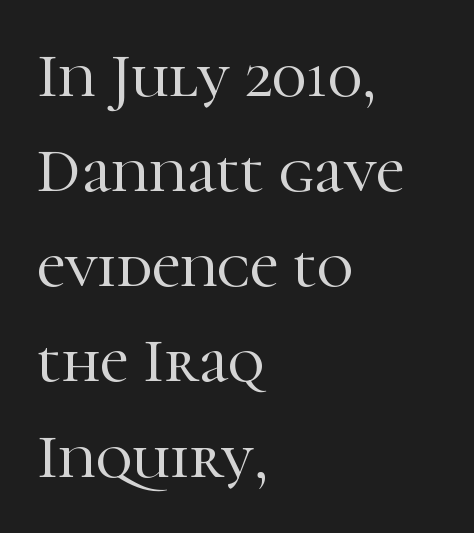
Bare-footed words on every line. The space between consecutive lines is moderate. Observe the serifs anchoring each vertical stroke in this sample. Proportional: the letters do not fall into vertical columns.
